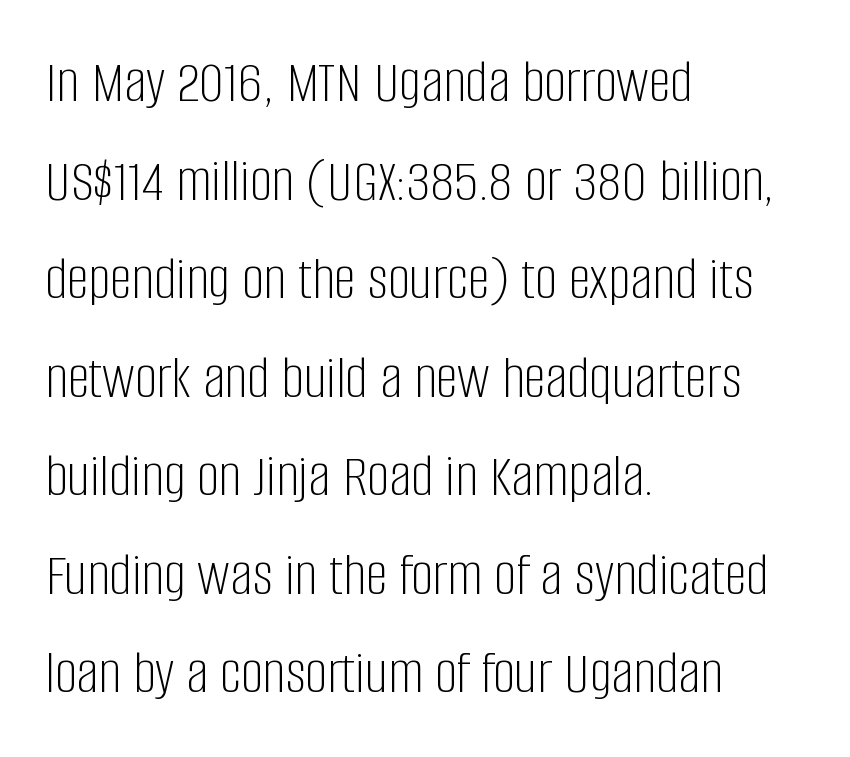
Q: Is the text bold? A: No.
Q: Is the text italic (slanted)? A: No, it is upright.
Q: Is the typeface a serif or a sans-serif typeface? A: Sans-serif.
Q: Is the text underlined? A: No.
Q: How is the paragraph aligned? A: Left-aligned.
Q: Is the spacing between letters normal or unusually wide? A: Normal.
Q: Is the spacing between lines tight, normal or loose? A: Normal.
Q: Width (condensed, normal, or wide)? A: Condensed.
Q: Stroke contrast? A: Low.
Q: x-height? A: Large.
Q: Monospaced? A: No.
